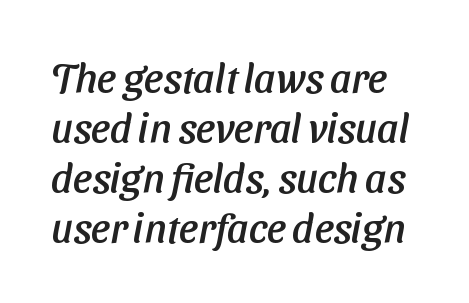
The image shows 41 px sans-serif type; set line spacing 1.22x, normal letter spacing, not underlined; low stroke contrast and a medium x-height.
